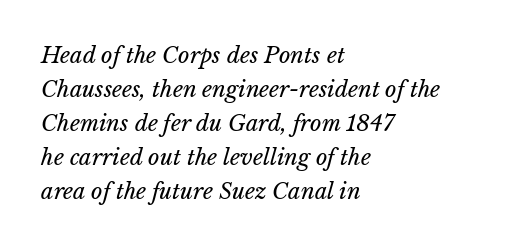
Q: Is the text bold? A: No.
Q: Is the text underlined? A: No.
Q: How is the paragraph aligned? A: Left-aligned.
Q: Is the spacing between letters normal or unusually wide? A: Normal.
Q: Is the spacing between lines tight, normal or loose? A: Normal.
